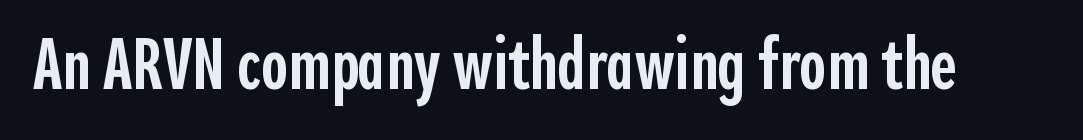
Q: Is the text bold? A: Semi-bold.
Q: Is the text italic (slanted)? A: No, it is upright.
Q: Is the typeface a serif or a sans-serif typeface? A: Sans-serif.
Q: Is the text underlined? A: No.
Q: Is the spacing between letters normal or unusually wide? A: Normal.
Q: Width (condensed, normal, or wide)? A: Condensed.
Q: x-height? A: Medium.
Q: Monospaced? A: No.
